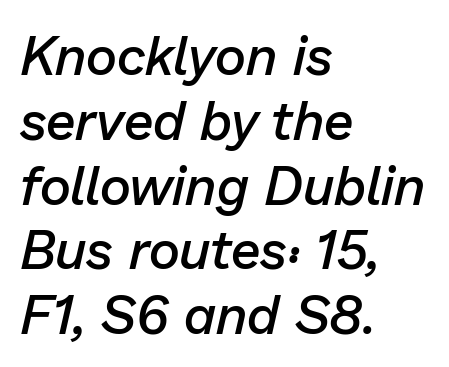
{"italic": "yes", "lean": "right", "slant_degrees": 13, "bold": "semi", "weight": "semibold", "width": "normal", "stroke_contrast": "low", "x_height": "medium", "monospaced": "no", "underline": "no", "align": "left", "line_spacing_ratio": 1.2, "letter_spacing": "normal", "letter_spacing_em": 0.0, "glyph_px": 54}
